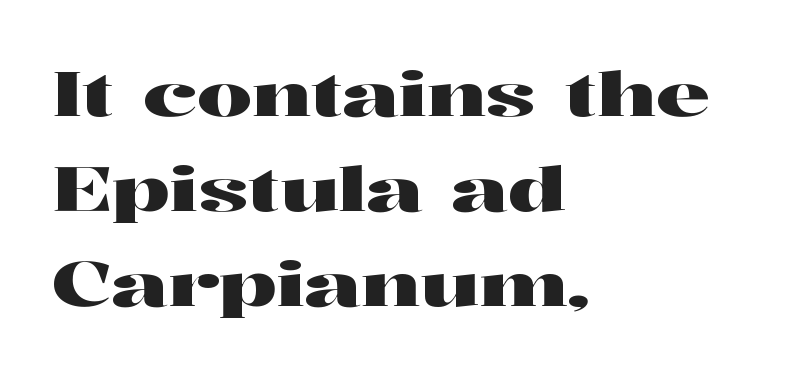
{"serif": "yes", "italic": "no", "width": "wide", "stroke_contrast": "high", "x_height": "medium", "monospaced": "no", "underline": "no", "align": "left", "line_spacing": "normal", "line_spacing_ratio": 1.56, "letter_spacing": "normal", "letter_spacing_em": 0.0, "glyph_px": 61}
